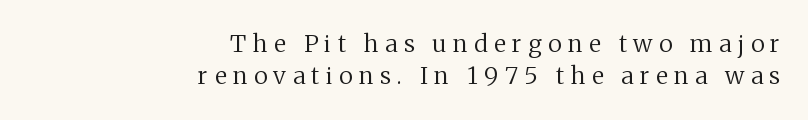
The image shows 24 px text type, upright; set right-aligned, normal line spacing (1.34x), unusually wide letter spacing (+0.27 em), not underlined.
